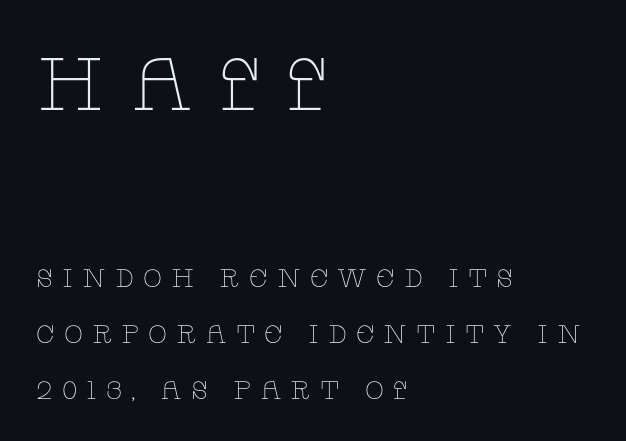
Q: Is the text bold? A: No.
Q: Is the text italic (slanted)? A: No, it is upright.
Q: Is the typeface a serif or a sans-serif typeface? A: Serif.
Q: Is the text underlined? A: No.
Q: How is the paragraph aligned? A: Left-aligned.
Q: Is the spacing between letters normal or unusually wide? A: Unusually wide.
Q: Is the spacing between lines tight, normal or loose? A: Loose.
Q: Which block of text is set in a larger size, the first (top) or the second (bottom)? A: The first (top) one.
Q: Width (condensed, normal, or wide)? A: Wide.
Q: Stroke contrast? A: Low.
Q: x-height? A: Large.
Q: Monospaced? A: No.
